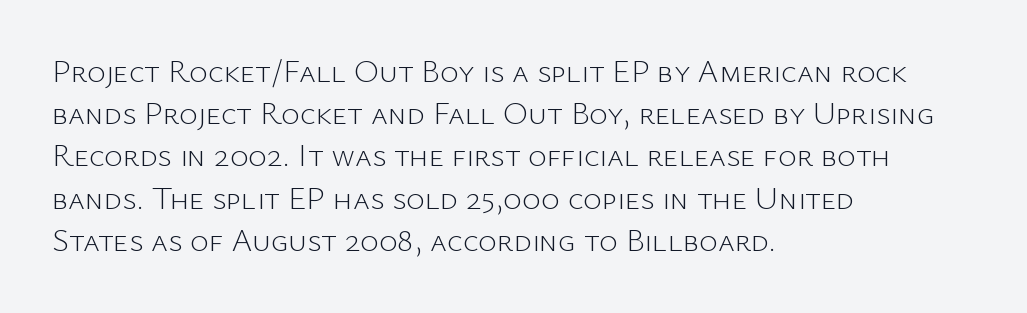
{"serif": "no", "italic": "no", "bold": "no", "weight": "light", "width": "normal", "stroke_contrast": "low", "x_height": "medium", "monospaced": "no", "underline": "no", "align": "left", "line_spacing": "normal", "line_spacing_ratio": 1.32, "letter_spacing": "normal", "letter_spacing_em": 0.0, "glyph_px": 32}
